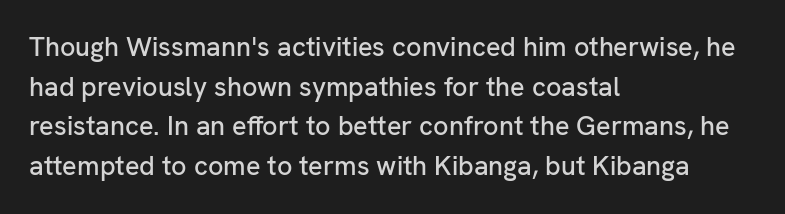
Reading down the column, the eye jumps a familiar distance to each next line. The gaps between neighbouring characters are ordinary and unremarkable. Every character sits straight up, as roman type does. These lines stack with their left ends in a neat column. Bare-footed words on every line.
